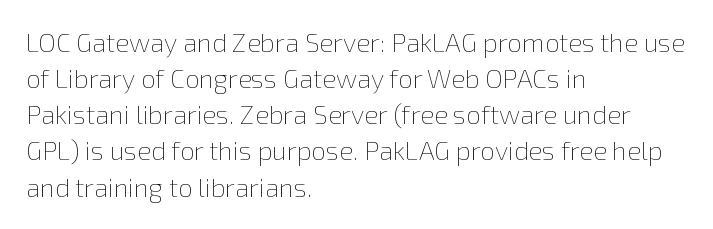
Q: Is the text bold? A: No.
Q: Is the text italic (slanted)? A: No, it is upright.
Q: Is the text underlined? A: No.
Q: How is the paragraph aligned? A: Left-aligned.
Q: Is the spacing between letters normal or unusually wide? A: Normal.
Q: Is the spacing between lines tight, normal or loose? A: Normal.
